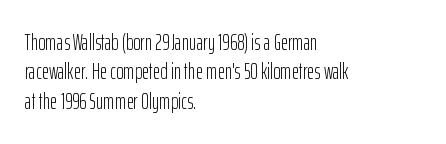
{"italic": "no", "bold": "no", "underline": "no", "align": "left", "line_spacing": "normal", "line_spacing_ratio": 1.33, "letter_spacing": "normal", "letter_spacing_em": 0.0, "glyph_px": 22}
